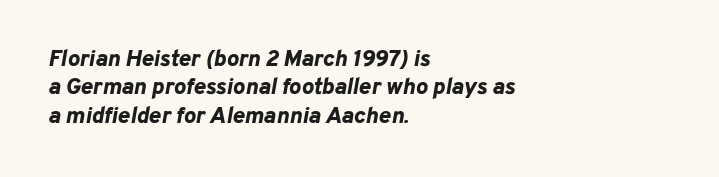
The rendering applies a slant to the glyphs. Nobody touched the tracking dial on this one. A dark, heavy texture on the line: the type is bold. Notice how the passage keeps a crisp vertical edge on the left only.
